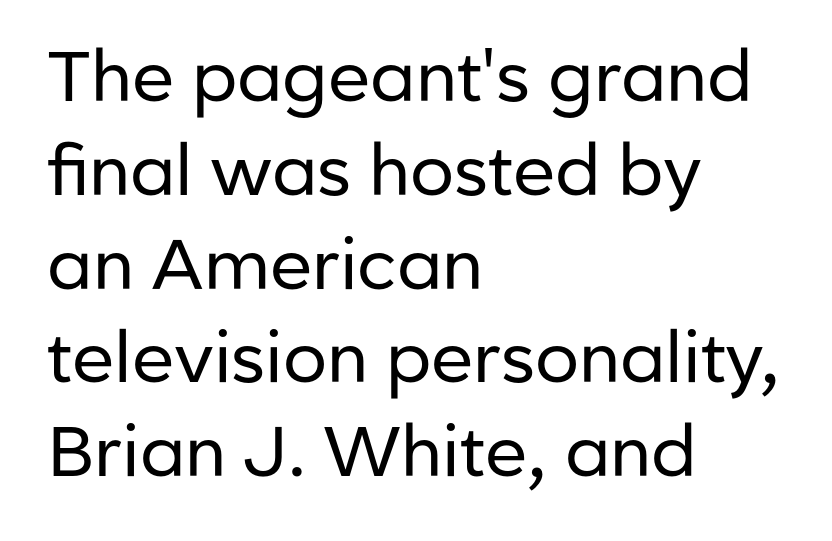
{"serif": "no", "italic": "no", "bold": "no", "weight": "regular", "width": "normal", "stroke_contrast": "low", "x_height": "medium", "monospaced": "no", "underline": "no", "align": "left", "line_spacing": "normal", "line_spacing_ratio": 1.34, "letter_spacing": "normal", "letter_spacing_em": 0.0, "glyph_px": 70}
